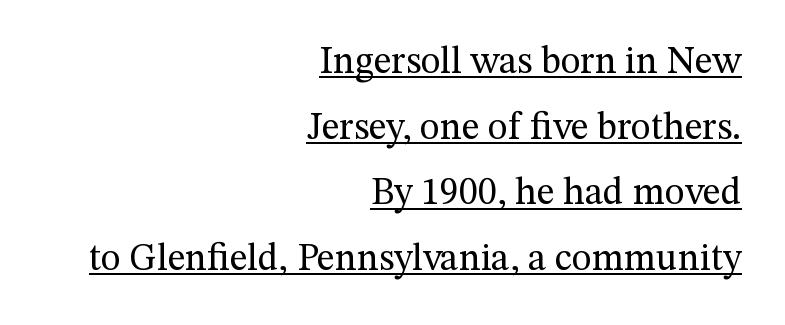
Notice how a bar underscores the lettering throughout. The rendering keeps characters at their native spacing. Caption: multi-line text, flush right, ragged left. The letterforms sit at book weight or below. The lettering holds an erect, upright posture throughout. The characters display serif detailing at their extremities.
